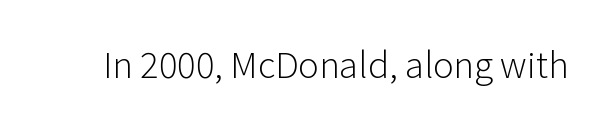
The image shows 35 px light sans-serif type, upright; set normal letter spacing, not underlined; low stroke contrast and a medium x-height.
